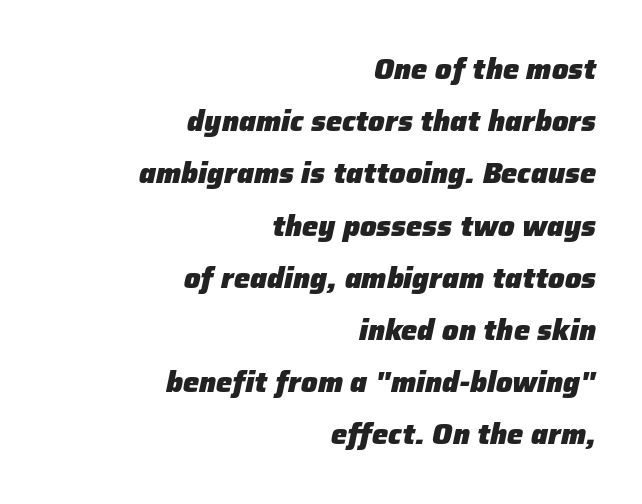
The image shows 29 px heavy type, italic (leaning right); set right-aligned, line spacing 1.8x, normal letter spacing, not underlined; low stroke contrast and a medium x-height.
